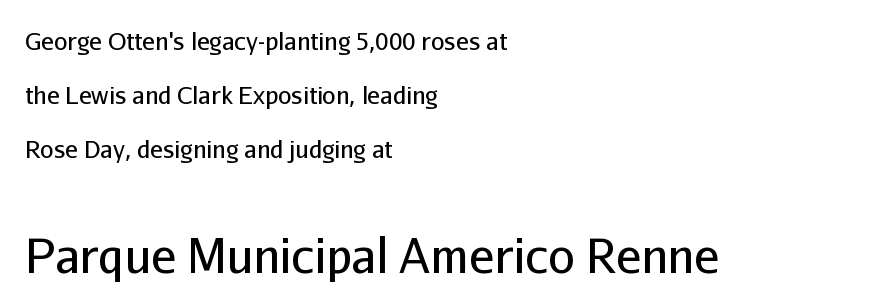
Two sizes are in play, and the larger belongs to the second block. You can tell it's not italic because the verticals are truly vertical. The face used here is rendered with its standard letterfit. Think of a printed novel: that variable character pitch is what you see here. The baseline area is clear. Line starts are locked; line ends wander.
